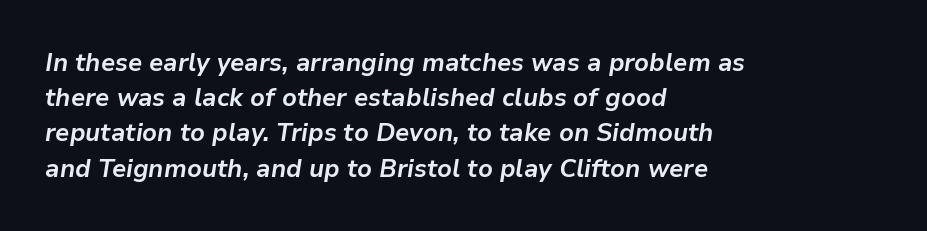
The image shows 25 px bold type, italic (leaning right); set left-aligned, normal line spacing (1.41x), normal letter spacing, not underlined.
